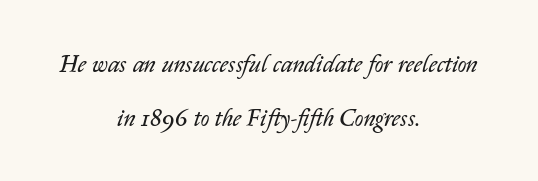
Q: Is the text bold? A: No.
Q: Is the text italic (slanted)? A: Yes, it leans right by about 14 degrees.
Q: Is the text underlined? A: No.
Q: How is the paragraph aligned? A: Centered.
Q: Is the spacing between letters normal or unusually wide? A: Normal.
Q: Is the spacing between lines tight, normal or loose? A: Loose.
